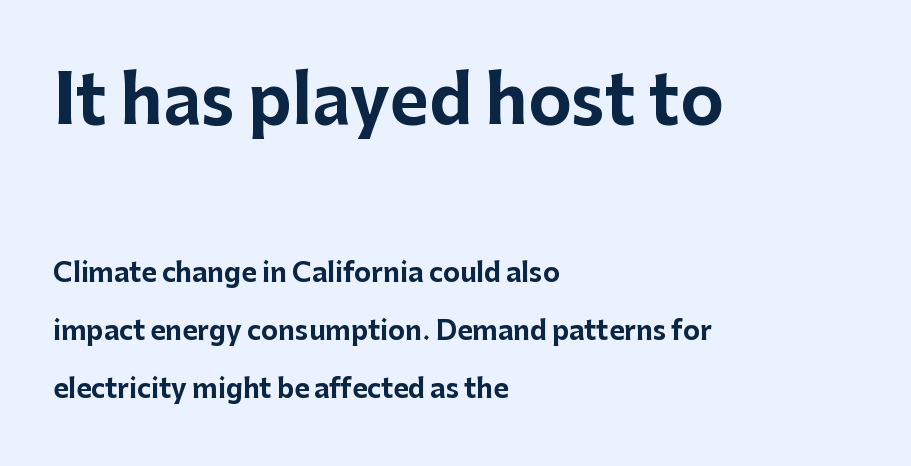
Q: Is the text bold? A: Yes.
Q: Is the text italic (slanted)? A: No, it is upright.
Q: Is the typeface a serif or a sans-serif typeface? A: Sans-serif.
Q: Is the text underlined? A: No.
Q: How is the paragraph aligned? A: Left-aligned.
Q: Is the spacing between letters normal or unusually wide? A: Normal.
Q: Is the spacing between lines tight, normal or loose? A: Loose.
Q: Which block of text is set in a larger size, the first (top) or the second (bottom)? A: The first (top) one.
Q: Width (condensed, normal, or wide)? A: Normal.
Q: Stroke contrast? A: Low.
Q: x-height? A: Medium.
Q: Monospaced? A: No.
